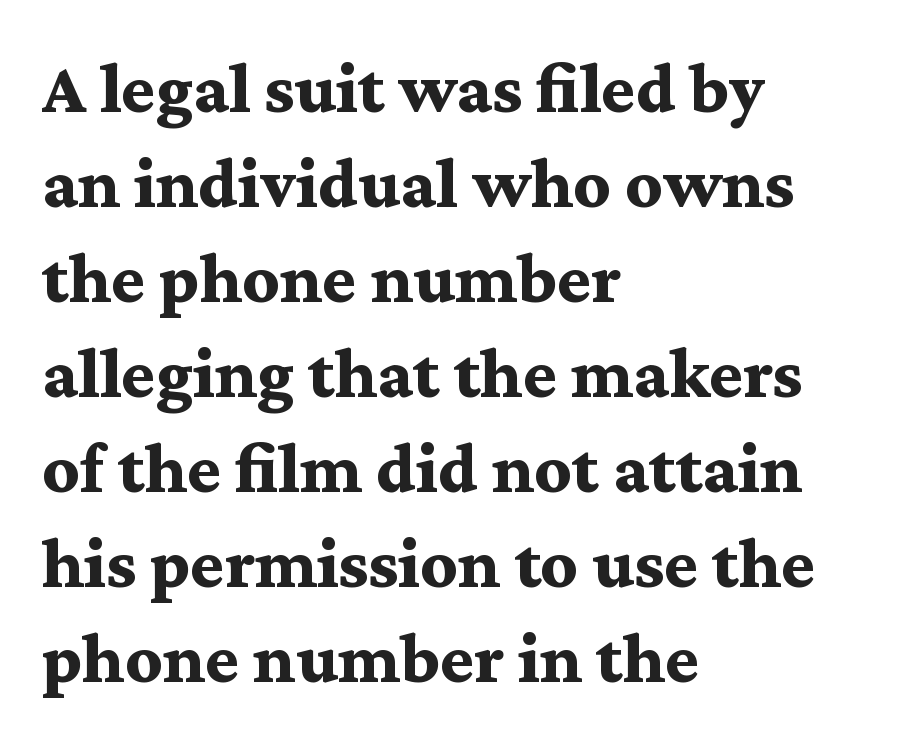
Q: Is the text bold? A: Yes.
Q: Is the text italic (slanted)? A: No, it is upright.
Q: Is the typeface a serif or a sans-serif typeface? A: Serif.
Q: Is the text underlined? A: No.
Q: How is the paragraph aligned? A: Left-aligned.
Q: Is the spacing between letters normal or unusually wide? A: Normal.
Q: Is the spacing between lines tight, normal or loose? A: Normal.
Q: Width (condensed, normal, or wide)? A: Wide.
Q: Stroke contrast? A: Medium.
Q: x-height? A: Medium.
Q: Monospaced? A: No.
